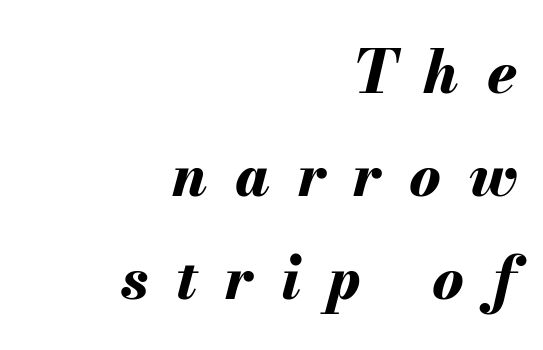
Q: Is the text bold? A: Yes.
Q: Is the text italic (slanted)? A: Yes, it leans right by about 13 degrees.
Q: Is the text underlined? A: No.
Q: How is the paragraph aligned? A: Right-aligned.
Q: Is the spacing between letters normal or unusually wide? A: Unusually wide.
Q: Width (condensed, normal, or wide)? A: Normal.
Q: Stroke contrast? A: Medium.
Q: x-height? A: Small.
Q: Monospaced? A: No.
